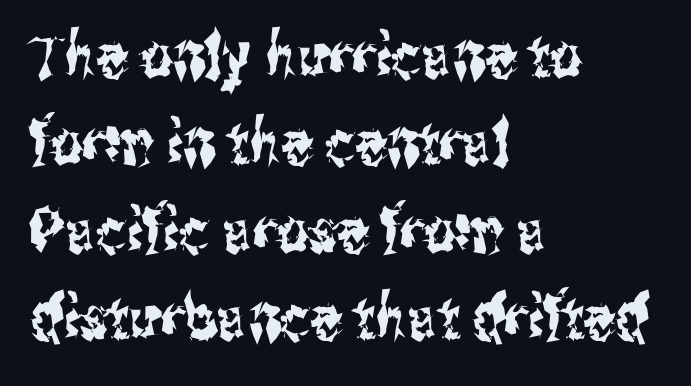
The rendering uses natural spacing where letterforms have individual widths. These lines are set flush left with a ragged right edge. Does the lettering tilt? It doesn't — this is upright. These lines sit exactly where default settings would place them. Type without underlining.
